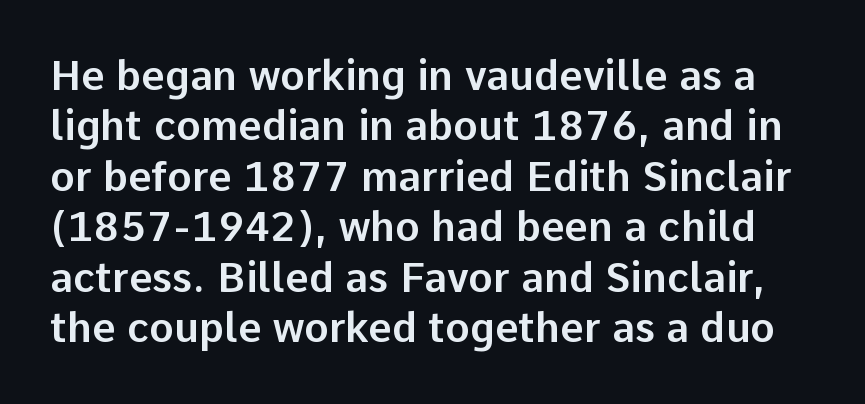
The image shows 41 px sans-serif type, upright; set line spacing 1.23x, normal letter spacing, not underlined; low stroke contrast and a medium x-height.
